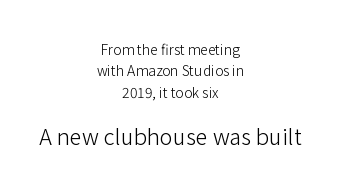
The image shows 22 px text type, upright; set centered, normal line spacing (1.52x), normal letter spacing, not underlined; the second (bottom) block is 1.57x larger.
